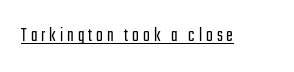
The image shows 20 px text type, upright; set unusually wide letter spacing (+0.2 em), underlined.
